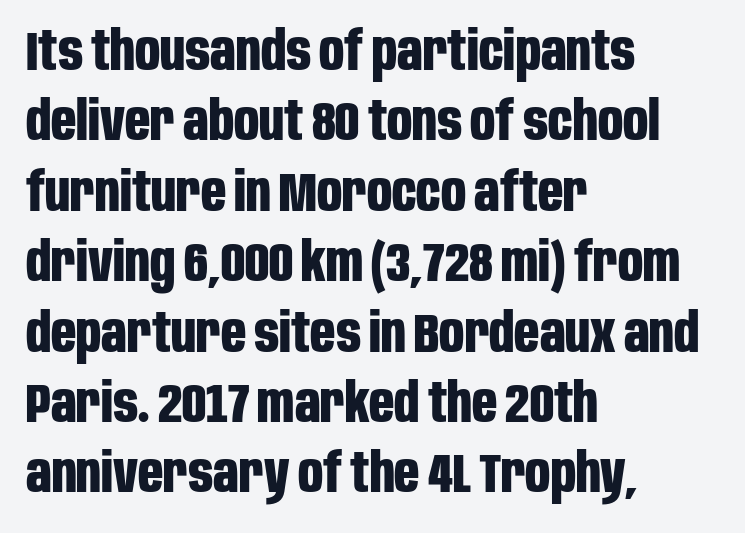
The image shows 55 px bold, condensed sans-serif type, upright; set left-aligned, normal line spacing (1.28x), normal letter spacing, not underlined; low stroke contrast and a large x-height.
